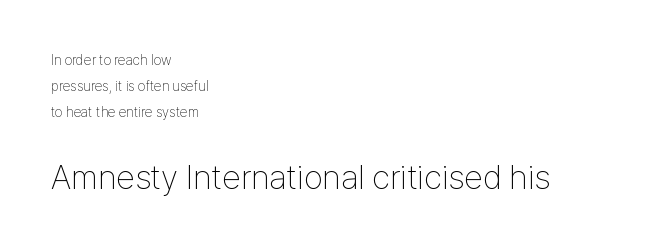
{"serif": "no", "italic": "no", "bold": "no", "weight": "thin", "width": "condensed", "stroke_contrast": "low", "x_height": "medium", "monospaced": "no", "underline": "no", "align": "left", "line_spacing_ratio": 1.85, "letter_spacing": "normal", "letter_spacing_em": 0.0, "larger_block": "second", "size_ratio": 2.43, "glyph_px": 34}
